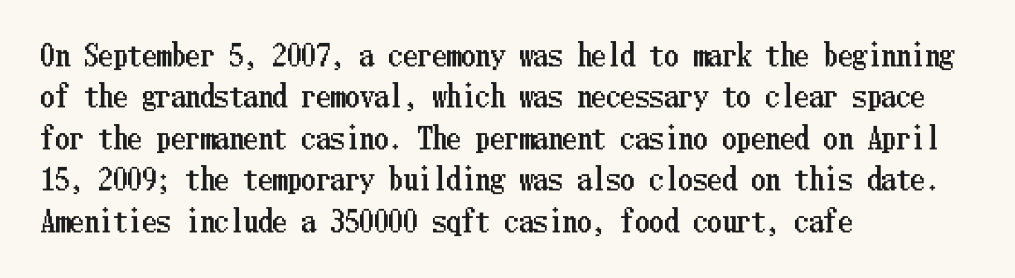
{"italic": "no", "width": "condensed", "stroke_contrast": "low", "x_height": "medium", "underline": "no", "align": "left", "line_spacing": "normal", "line_spacing_ratio": 1.43, "letter_spacing": "normal", "letter_spacing_em": 0.0, "glyph_px": 29}
